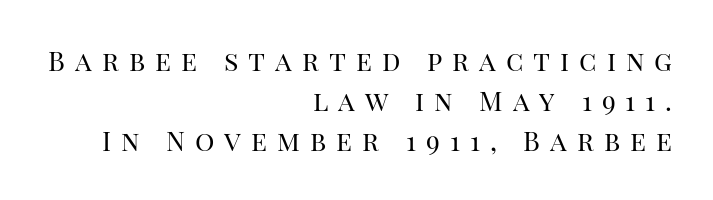
{"italic": "no", "bold": "no", "underline": "no", "align": "right", "line_spacing": "normal", "line_spacing_ratio": 1.49, "letter_spacing": "wide", "letter_spacing_em": 0.37, "glyph_px": 27}
